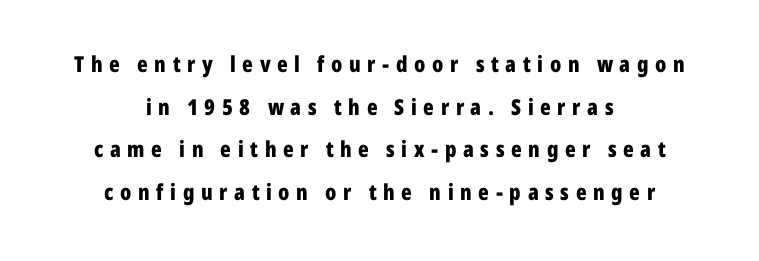
{"italic": "no", "bold": "yes", "underline": "no", "align": "center", "line_spacing": "loose", "line_spacing_ratio": 1.94, "letter_spacing": "wide", "letter_spacing_em": 0.3, "glyph_px": 22}
